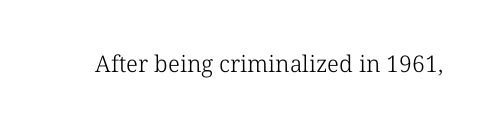
Q: Is the text bold? A: No.
Q: Is the text italic (slanted)? A: No, it is upright.
Q: Is the text underlined? A: No.
Q: Is the spacing between letters normal or unusually wide? A: Normal.
